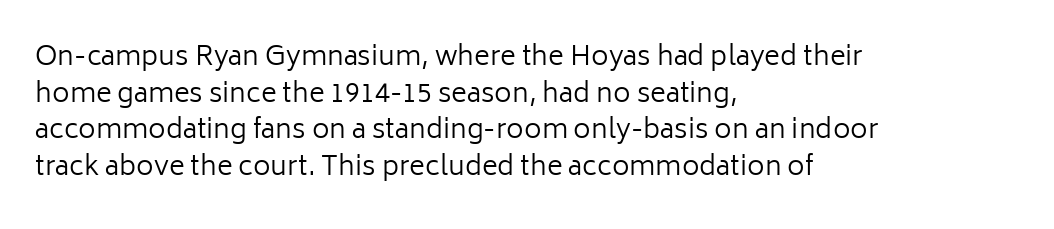
Q: Is the text bold? A: No.
Q: Is the text italic (slanted)? A: No, it is upright.
Q: Is the text underlined? A: No.
Q: How is the paragraph aligned? A: Left-aligned.
Q: Is the spacing between letters normal or unusually wide? A: Normal.
Q: Is the spacing between lines tight, normal or loose? A: Normal.
